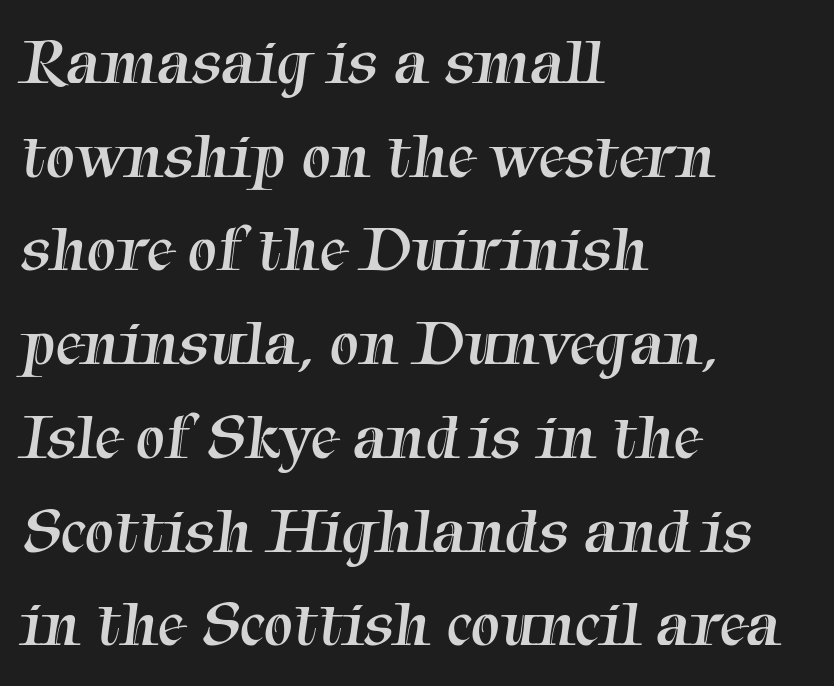
{"serif": "yes", "bold": "no", "weight": "regular", "width": "normal", "stroke_contrast": "medium", "x_height": "medium", "monospaced": "no", "underline": "no", "align": "left", "line_spacing": "normal", "line_spacing_ratio": 1.42, "letter_spacing": "normal", "letter_spacing_em": 0.0, "glyph_px": 66}
